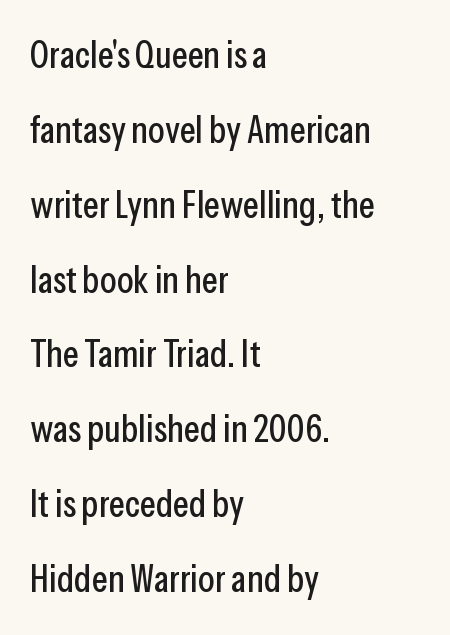
Q: Is the text italic (slanted)? A: No, it is upright.
Q: Is the typeface a serif or a sans-serif typeface? A: Sans-serif.
Q: Is the text underlined? A: No.
Q: How is the paragraph aligned? A: Left-aligned.
Q: Is the spacing between letters normal or unusually wide? A: Normal.
Q: Is the spacing between lines tight, normal or loose? A: Loose.
Q: Width (condensed, normal, or wide)? A: Condensed.
Q: Stroke contrast? A: Low.
Q: x-height? A: Medium.
Q: Monospaced? A: No.
